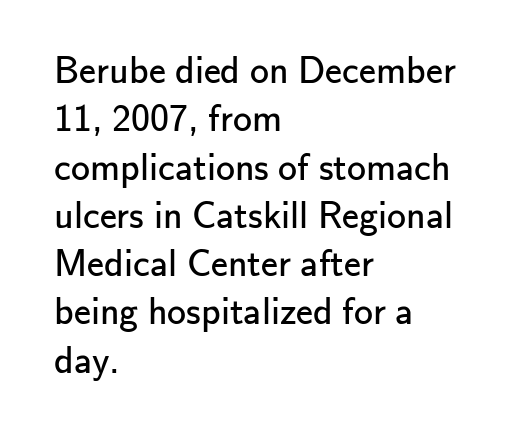
The image shows 38 px regular-weight sans-serif type, upright; set left-aligned, normal line spacing (1.27x), normal letter spacing, not underlined; low stroke contrast and a small x-height.
